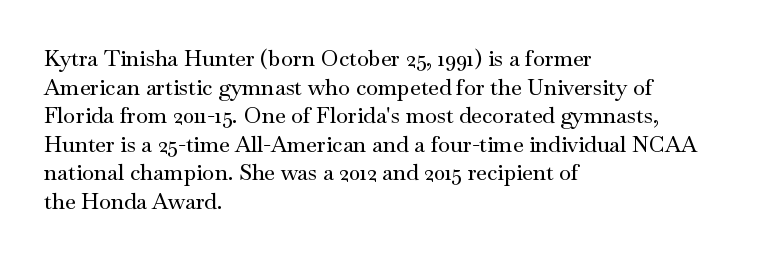
The image shows 22 px text type, upright; set left-aligned, normal line spacing (1.3x), normal letter spacing, not underlined.
